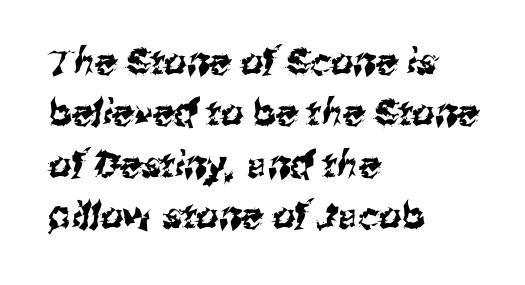
The image shows 36 px sans-serif type; set left-aligned, normal line spacing (1.43x), normal letter spacing, not underlined; medium stroke contrast and a medium x-height.
